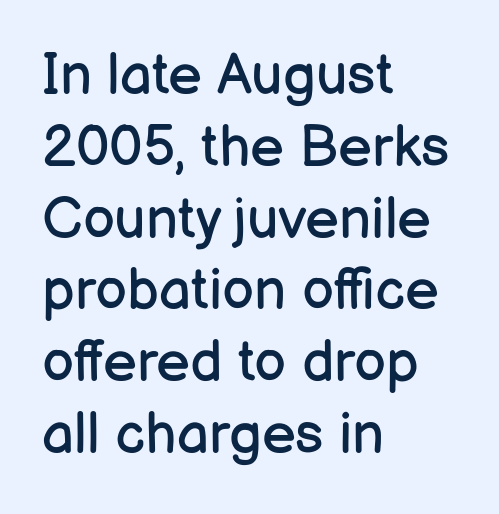
{"serif": "no", "italic": "no", "bold": "no", "weight": "regular", "width": "normal", "stroke_contrast": "low", "x_height": "medium", "monospaced": "no", "underline": "no", "align": "left", "line_spacing": "normal", "line_spacing_ratio": 1.26, "letter_spacing": "normal", "letter_spacing_em": 0.0, "glyph_px": 57}
